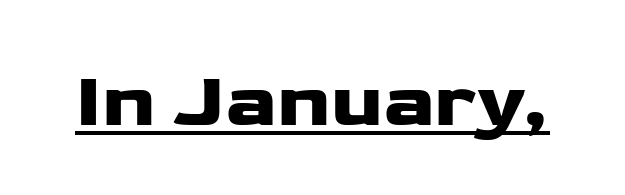
{"serif": "no", "italic": "no", "width": "wide", "stroke_contrast": "low", "x_height": "medium", "monospaced": "no", "underline": "yes", "letter_spacing": "normal", "letter_spacing_em": 0.0, "glyph_px": 77}
